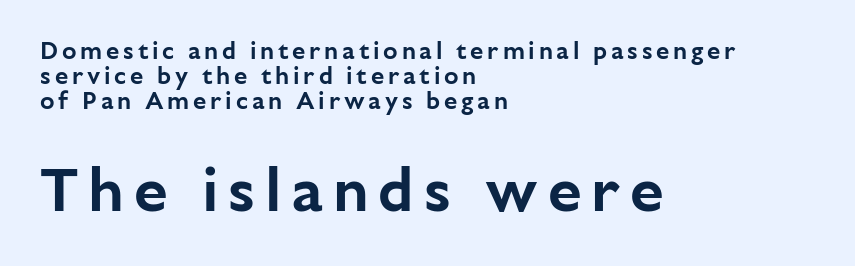
The image shows 61 px sans-serif type, upright; set left-aligned, tight line spacing (1.04x), not underlined; the second (bottom) block is 2.54x larger; low stroke contrast and a medium x-height.
